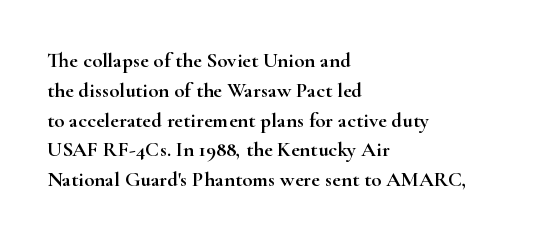
The image shows 21 px text type, upright; set left-aligned, normal line spacing (1.42x), normal letter spacing, not underlined.
